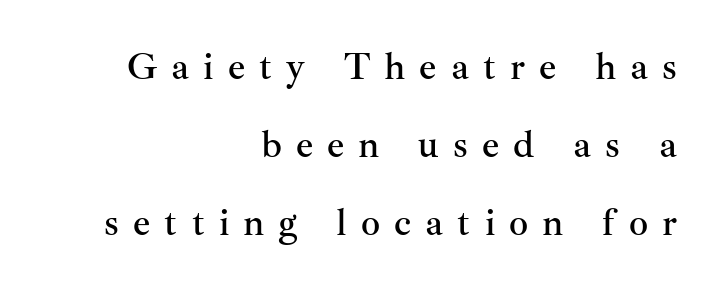
The image shows 38 px serif type, upright; set right-aligned, loose line spacing (2.05x), unusually wide letter spacing (+0.37 em), not underlined; medium stroke contrast and a small x-height.
